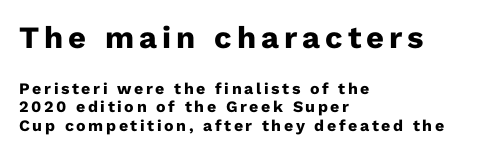
Q: Is the text bold? A: Yes.
Q: Is the text italic (slanted)? A: No, it is upright.
Q: Is the typeface a serif or a sans-serif typeface? A: Sans-serif.
Q: Is the text underlined? A: No.
Q: How is the paragraph aligned? A: Left-aligned.
Q: Is the spacing between lines tight, normal or loose? A: Tight.
Q: Which block of text is set in a larger size, the first (top) or the second (bottom)? A: The first (top) one.
Q: Width (condensed, normal, or wide)? A: Normal.
Q: Stroke contrast? A: Low.
Q: x-height? A: Medium.
Q: Monospaced? A: No.
